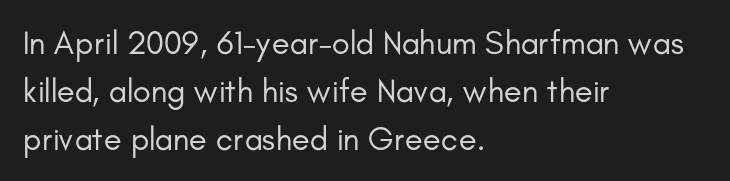
The image shows 33 px regular-weight sans-serif type, upright; set left-aligned, normal line spacing (1.45x), normal letter spacing, not underlined; low stroke contrast and a small x-height.
